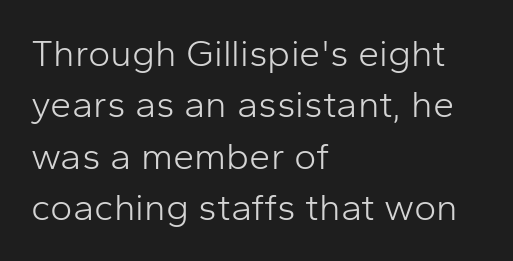
Q: Is the text bold? A: No.
Q: Is the text italic (slanted)? A: No, it is upright.
Q: Is the typeface a serif or a sans-serif typeface? A: Sans-serif.
Q: Is the text underlined? A: No.
Q: How is the paragraph aligned? A: Left-aligned.
Q: Is the spacing between letters normal or unusually wide? A: Normal.
Q: Is the spacing between lines tight, normal or loose? A: Normal.
Q: Width (condensed, normal, or wide)? A: Normal.
Q: Stroke contrast? A: Low.
Q: x-height? A: Medium.
Q: Monospaced? A: No.
